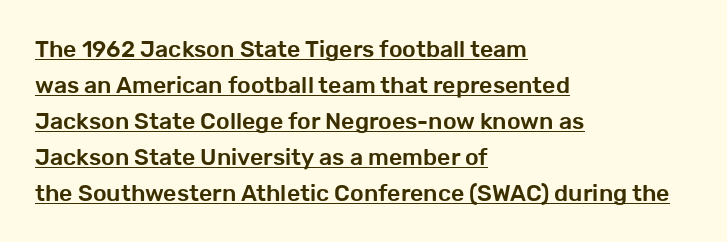
{"italic": "no", "underline": "yes", "align": "left", "line_spacing": "normal", "line_spacing_ratio": 1.56, "letter_spacing": "normal", "letter_spacing_em": 0.0, "glyph_px": 23}
